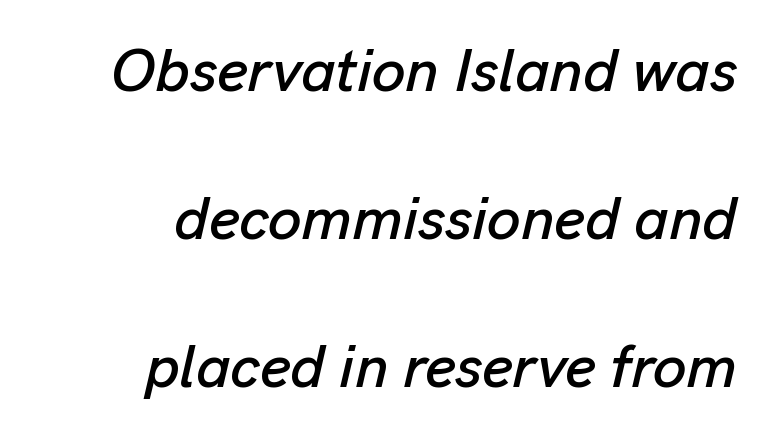
Q: Is the text italic (slanted)? A: Yes, it leans right by about 13 degrees.
Q: Is the text underlined? A: No.
Q: How is the paragraph aligned? A: Right-aligned.
Q: Is the spacing between letters normal or unusually wide? A: Normal.
Q: Is the spacing between lines tight, normal or loose? A: Loose.
Q: Width (condensed, normal, or wide)? A: Normal.
Q: Stroke contrast? A: Low.
Q: x-height? A: Medium.
Q: Monospaced? A: No.
